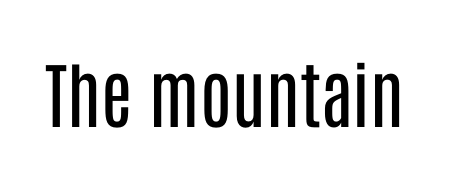
The image shows 72 px regular-weight, condensed sans-serif type, upright; set normal letter spacing, not underlined; low stroke contrast and a large x-height.
